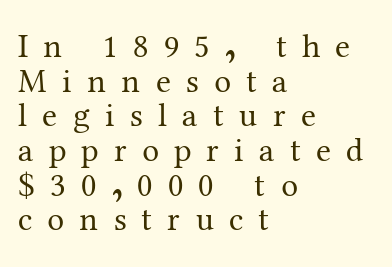
Q: Is the text bold? A: No.
Q: Is the text italic (slanted)? A: No, it is upright.
Q: Is the typeface a serif or a sans-serif typeface? A: Serif.
Q: Is the text underlined? A: No.
Q: How is the paragraph aligned? A: Left-aligned.
Q: Is the spacing between letters normal or unusually wide? A: Unusually wide.
Q: Is the spacing between lines tight, normal or loose? A: Tight.
Q: Width (condensed, normal, or wide)? A: Normal.
Q: Stroke contrast? A: Medium.
Q: x-height? A: Medium.
Q: Monospaced? A: No.
